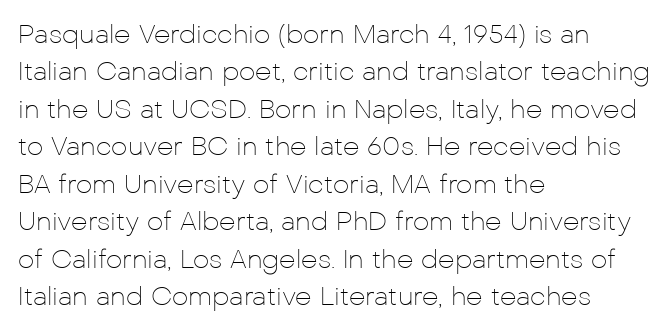
Q: Is the text bold? A: No.
Q: Is the text italic (slanted)? A: No, it is upright.
Q: Is the text underlined? A: No.
Q: How is the paragraph aligned? A: Left-aligned.
Q: Is the spacing between letters normal or unusually wide? A: Normal.
Q: Is the spacing between lines tight, normal or loose? A: Normal.
